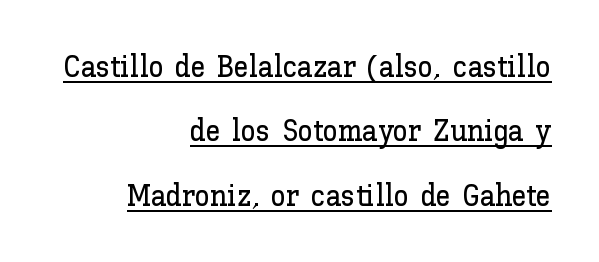
Q: Is the text italic (slanted)? A: No, it is upright.
Q: Is the text underlined? A: Yes.
Q: How is the paragraph aligned? A: Right-aligned.
Q: Is the spacing between letters normal or unusually wide? A: Normal.
Q: Is the spacing between lines tight, normal or loose? A: Loose.
Q: Width (condensed, normal, or wide)? A: Normal.
Q: Stroke contrast? A: Low.
Q: x-height? A: Medium.
Q: Monospaced? A: No.
